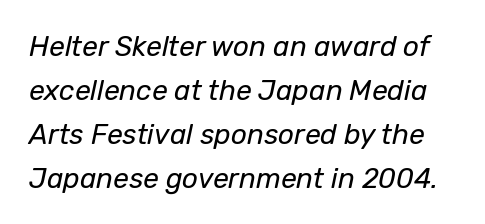
{"italic": "yes", "lean": "right", "slant_degrees": 12, "bold": "no", "weight": "regular", "width": "normal", "stroke_contrast": "low", "x_height": "medium", "monospaced": "no", "underline": "no", "line_spacing": "normal", "line_spacing_ratio": 1.57, "letter_spacing": "normal", "letter_spacing_em": 0.0, "glyph_px": 28}
